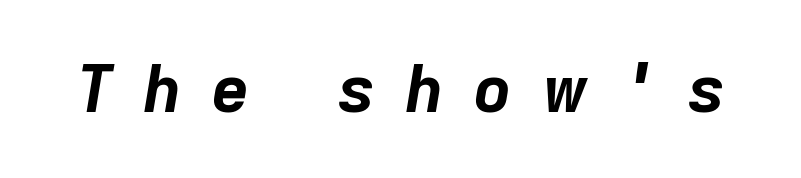
Clear beneath every line of the passage. The letters are slanted; this is an italic face. Look at the tracking — it's clearly loosened, letters drifting apart. Pretty heavy lettering here — definitely bold.
